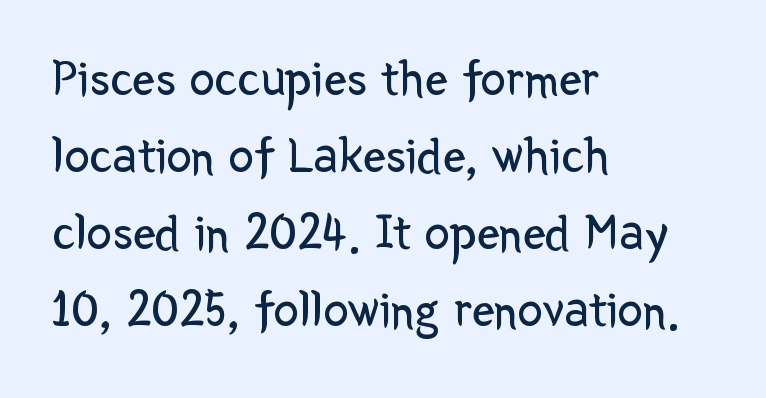
Nothing unusual about the tracking: characters are spaced as the font intends. Ordinary non-slanted type is in use. Interline gaps are of average width in this sample. Left-aligned paragraph, ragged on the right.
